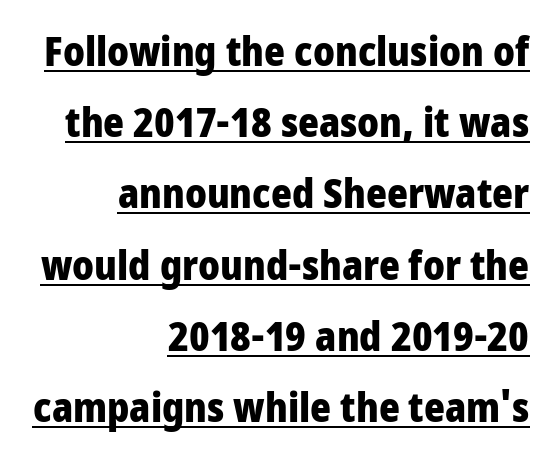
The image shows 40 px heavy sans-serif type, upright; set right-aligned, line spacing 1.78x, normal letter spacing, underlined; low stroke contrast and a medium x-height.
